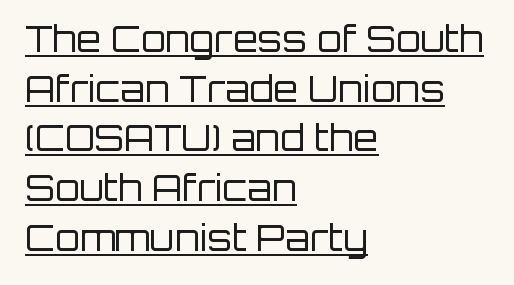
The image shows 36 px regular-weight sans-serif type, upright; set left-aligned, normal line spacing (1.38x), normal letter spacing, underlined; low stroke contrast and a large x-height.
